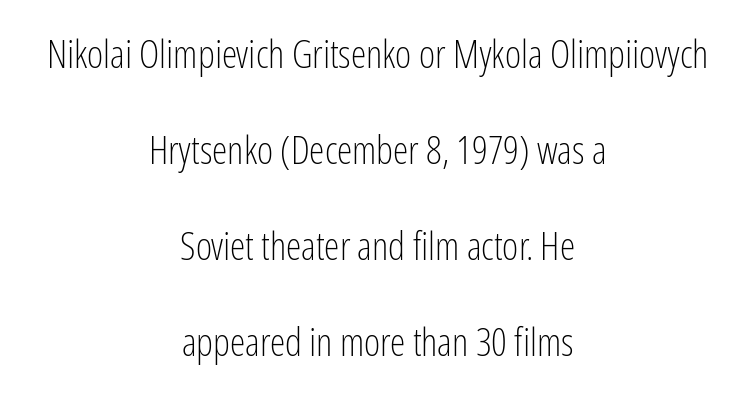
Q: Is the text bold? A: No.
Q: Is the text italic (slanted)? A: No, it is upright.
Q: Is the typeface a serif or a sans-serif typeface? A: Sans-serif.
Q: Is the text underlined? A: No.
Q: How is the paragraph aligned? A: Centered.
Q: Is the spacing between letters normal or unusually wide? A: Normal.
Q: Is the spacing between lines tight, normal or loose? A: Loose.
Q: Width (condensed, normal, or wide)? A: Condensed.
Q: Stroke contrast? A: Low.
Q: x-height? A: Medium.
Q: Monospaced? A: No.
